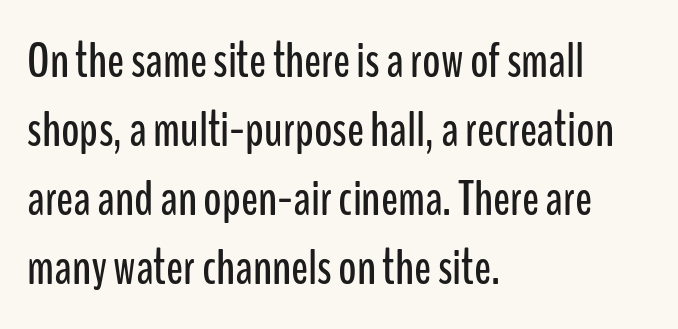
Nobody touched the tracking dial on this one. Letters rest on an invisible, unmarked baseline. Each new line begins a customary step beneath the previous one. A typesetter would label this face a sans.
